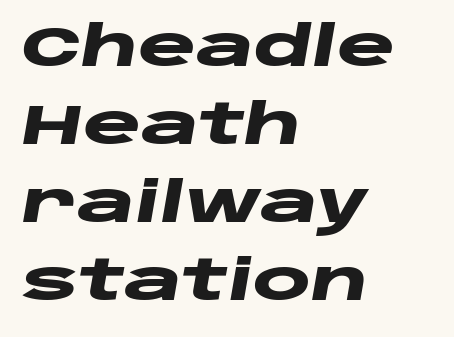
{"italic": "yes", "lean": "right", "slant_degrees": 10, "bold": "yes", "weight": "heavy", "width": "wide", "stroke_contrast": "low", "x_height": "large", "monospaced": "no", "underline": "no", "align": "left", "line_spacing": "normal", "line_spacing_ratio": 1.42, "letter_spacing": "normal", "letter_spacing_em": 0.0, "glyph_px": 55}
